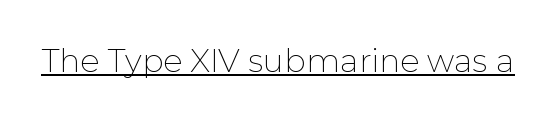
{"serif": "no", "italic": "no", "bold": "no", "weight": "thin", "width": "normal", "stroke_contrast": "low", "x_height": "medium", "monospaced": "no", "underline": "yes", "letter_spacing": "normal", "letter_spacing_em": 0.0, "glyph_px": 32}
